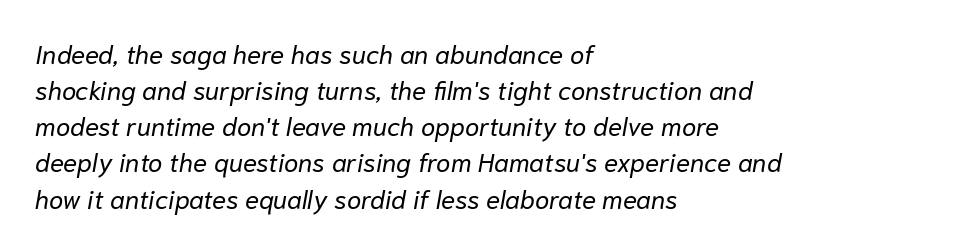
Leading matches the norm, producing a regular column. An italicized treatment has been applied to the whole sample. This sample uses plain, unmodified letter spacing. The ragged edge is on the right, which tells us the setting is flush left.
